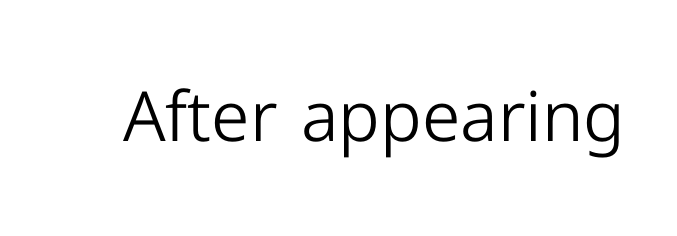
{"serif": "no", "italic": "no", "bold": "no", "weight": "light", "width": "normal", "stroke_contrast": "low", "x_height": "medium", "monospaced": "no", "underline": "no", "letter_spacing": "normal", "letter_spacing_em": 0.0, "glyph_px": 69}
